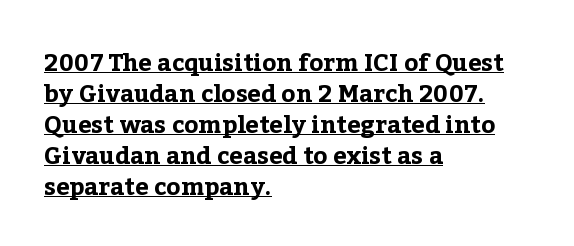
Vertical spacing — default. As a designer I'd log this as weight 700, bold. Rendered with straight, roman letterforms. Caption: standard tracking, unaltered. Reading down the block, your eye returns to a fixed left position each line. Students, observe the line beneath the letters — that is underlining.
